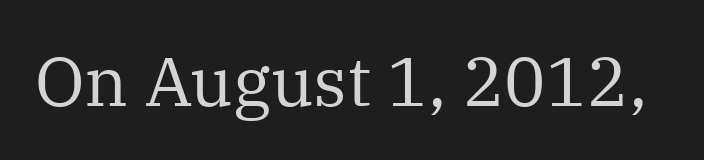
The image shows 69 px regular-weight serif type, upright; set normal letter spacing, not underlined; medium stroke contrast and a medium x-height.
